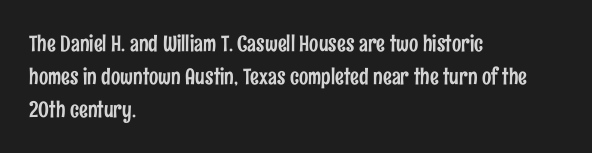
{"italic": "no", "underline": "no", "align": "left", "line_spacing": "normal", "line_spacing_ratio": 1.49, "letter_spacing": "normal", "letter_spacing_em": 0.0, "glyph_px": 22}
